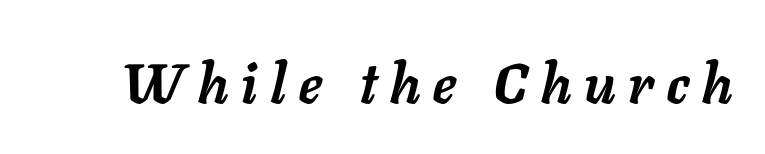
The image shows 56 px semibold type, italic (leaning right); set unusually wide letter spacing (+0.24 em), not underlined; low stroke contrast and a medium x-height.
